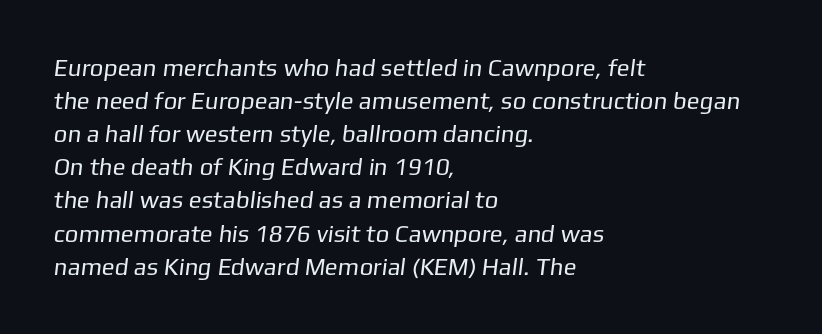
The image shows 24 px text type; set left-aligned, normal line spacing (1.38x), normal letter spacing, not underlined.
